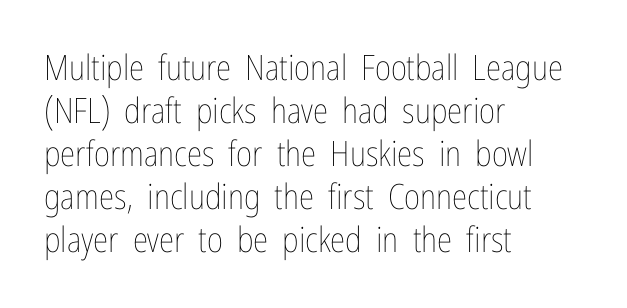
The image shows 35 px thin, condensed type, upright; set left-aligned, line spacing 1.23x, normal letter spacing, not underlined; low stroke contrast and a medium x-height.
